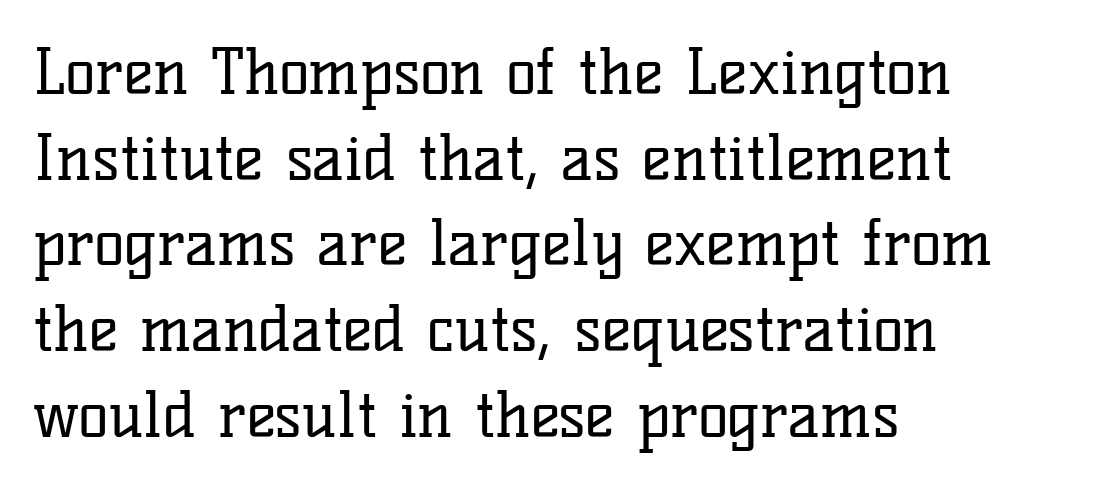
The image shows 63 px regular-weight serif type, upright; set left-aligned, normal line spacing (1.36x), normal letter spacing, not underlined; low stroke contrast and a medium x-height.
